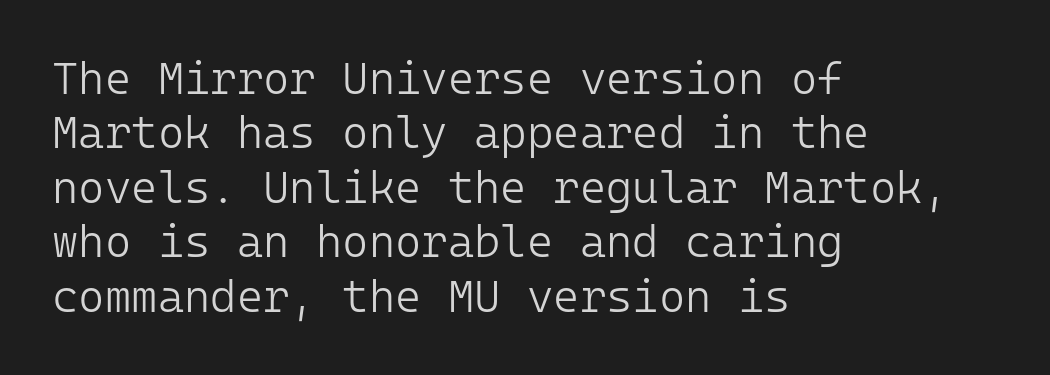
Words appear dense and cohesive because spacing is normal. Monospaced: the letters line up in strict vertical columns. A light-to-regular cut is what we see here. Honestly, there is no underline to notice here at all.
